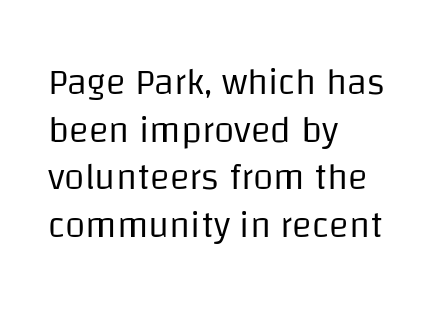
Observe the absence of serifs on each vertical stroke in this sample. The passage shown is not underscored anywhere. Caption: multi-line text, flush left, ragged right. Is this a fixed-width face? No — the glyphs have proportional, varying widths. A normal amount of white space separates one row of letters from the next. No extra ink here — the face is not bold.
